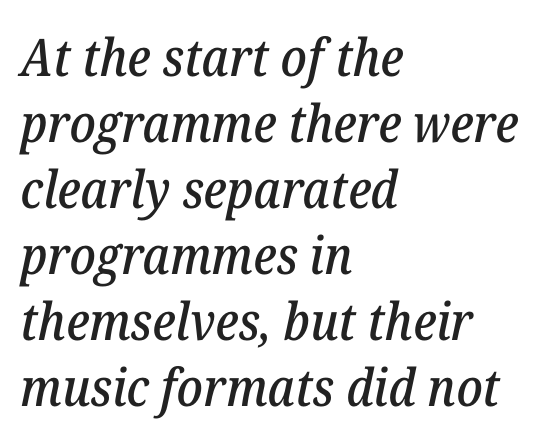
The image shows 52 px serif type, italic (leaning right); set left-aligned, normal line spacing (1.27x), normal letter spacing, not underlined; low stroke contrast and a medium x-height.
